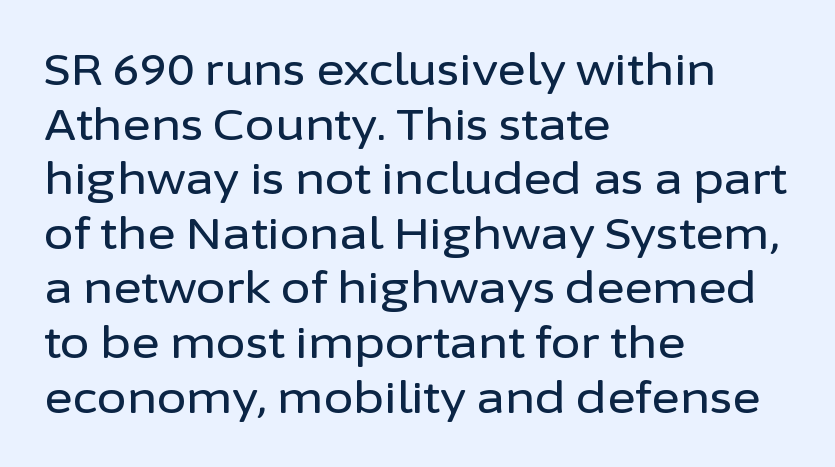
The passage shown is typed in a proportional face where columns would drift. This is roman type, the default non-slanted kind. Nothing unusual about the tracking: characters are spaced as the font intends. Regarding serifs, this sample does without them. Words float on clear page, feet unadorned. The lines in this sample share a left origin and differ only in where they stop.
